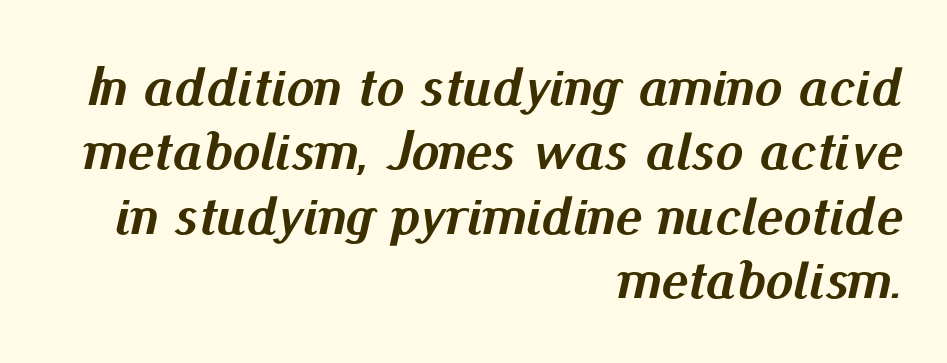
Q: Is the text bold? A: Yes.
Q: Is the text italic (slanted)? A: Yes, it leans right by about 13 degrees.
Q: Is the text underlined? A: No.
Q: How is the paragraph aligned? A: Right-aligned.
Q: Is the spacing between letters normal or unusually wide? A: Normal.
Q: Is the spacing between lines tight, normal or loose? A: Tight.
Q: Width (condensed, normal, or wide)? A: Normal.
Q: Stroke contrast? A: Medium.
Q: x-height? A: Small.
Q: Monospaced? A: No.
